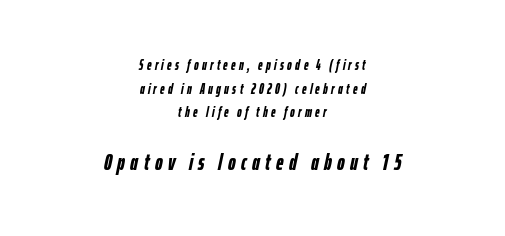
Q: Is the text bold? A: Yes.
Q: Is the text italic (slanted)? A: Yes, it leans right by about 12 degrees.
Q: Is the text underlined? A: No.
Q: How is the paragraph aligned? A: Centered.
Q: Is the spacing between letters normal or unusually wide? A: Unusually wide.
Q: Is the spacing between lines tight, normal or loose? A: Normal.
Q: Which block of text is set in a larger size, the first (top) or the second (bottom)? A: The second (bottom) one.
